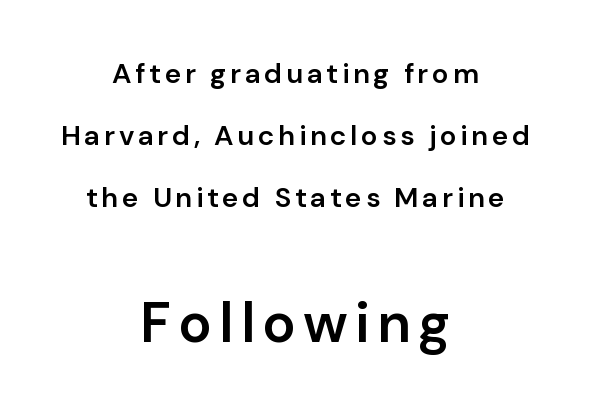
The image shows 56 px semibold sans-serif type, upright; set centered, loose line spacing (2.22x), not underlined; the second (bottom) block is 2.0x larger; low stroke contrast and a medium x-height.
